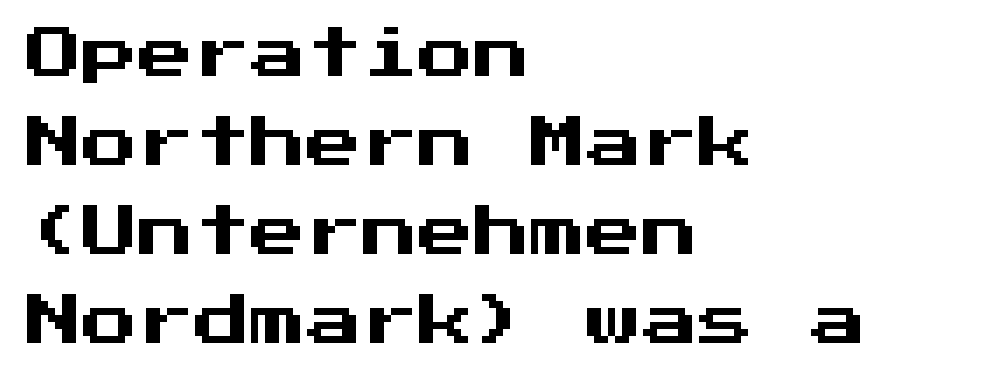
The image shows 56 px sans-serif type, upright; set left-aligned, normal line spacing (1.59x), normal letter spacing, not underlined; medium stroke contrast and a medium x-height.
